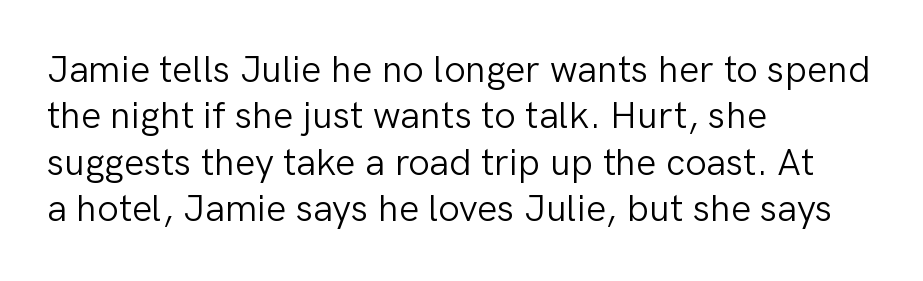
{"serif": "no", "italic": "no", "bold": "no", "weight": "light", "width": "normal", "stroke_contrast": "low", "x_height": "medium", "monospaced": "no", "underline": "no", "align": "left", "line_spacing_ratio": 1.22, "letter_spacing": "normal", "letter_spacing_em": 0.0, "glyph_px": 38}
